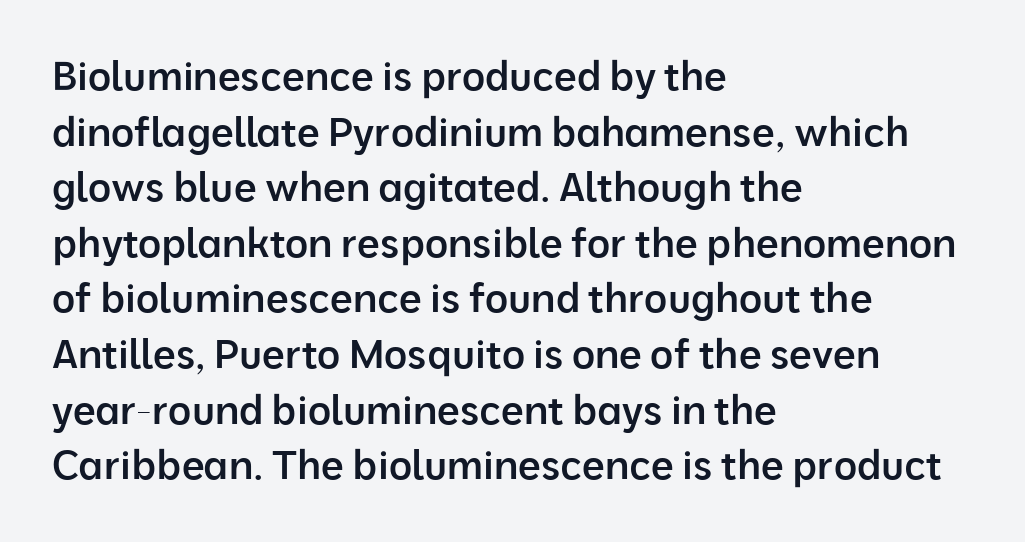
Q: Is the text bold? A: Semi-bold.
Q: Is the text italic (slanted)? A: No, it is upright.
Q: Is the typeface a serif or a sans-serif typeface? A: Sans-serif.
Q: Is the text underlined? A: No.
Q: How is the paragraph aligned? A: Left-aligned.
Q: Is the spacing between letters normal or unusually wide? A: Normal.
Q: Is the spacing between lines tight, normal or loose? A: Normal.
Q: Width (condensed, normal, or wide)? A: Normal.
Q: Stroke contrast? A: Low.
Q: x-height? A: Medium.
Q: Monospaced? A: No.
